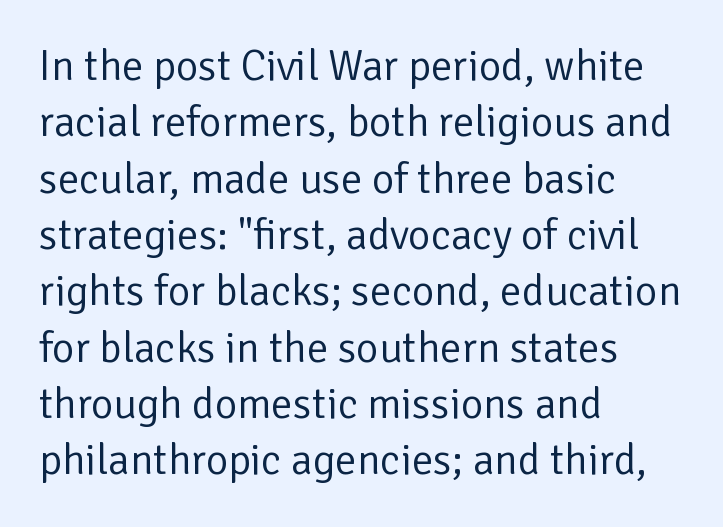
{"serif": "no", "italic": "no", "bold": "no", "weight": "regular", "width": "normal", "stroke_contrast": "low", "x_height": "medium", "monospaced": "no", "underline": "no", "align": "left", "line_spacing": "normal", "line_spacing_ratio": 1.31, "letter_spacing": "normal", "letter_spacing_em": 0.0, "glyph_px": 43}
